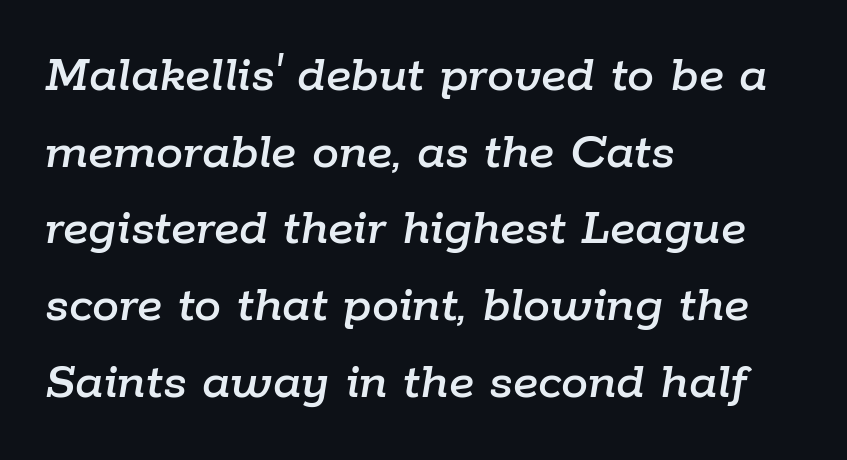
{"italic": "yes", "lean": "right", "slant_degrees": 9, "width": "normal", "stroke_contrast": "low", "x_height": "medium", "monospaced": "no", "underline": "no", "align": "left", "line_spacing": "normal", "line_spacing_ratio": 1.42, "letter_spacing": "normal", "letter_spacing_em": 0.0, "glyph_px": 54}
